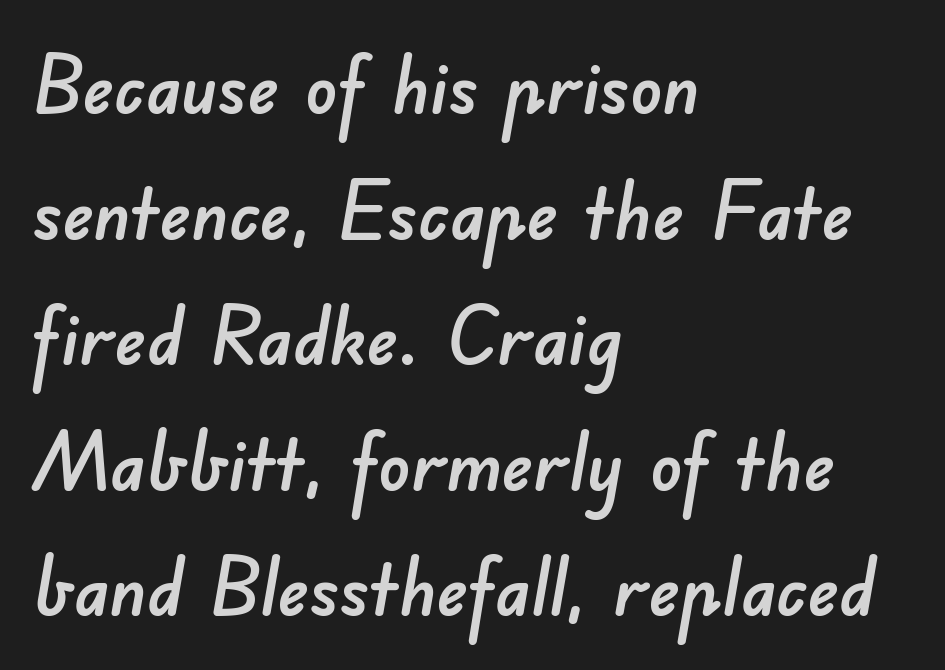
{"serif": "no", "width": "normal", "stroke_contrast": "low", "x_height": "small", "monospaced": "no", "underline": "no", "align": "left", "line_spacing": "normal", "line_spacing_ratio": 1.59, "letter_spacing": "normal", "letter_spacing_em": 0.0, "glyph_px": 79}
